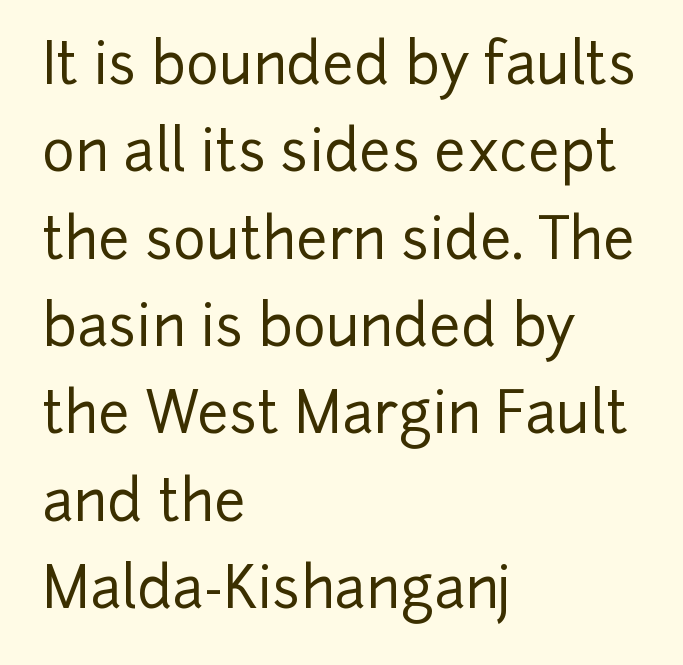
{"serif": "no", "italic": "no", "width": "normal", "stroke_contrast": "low", "x_height": "medium", "monospaced": "no", "underline": "no", "align": "left", "line_spacing": "normal", "line_spacing_ratio": 1.56, "letter_spacing": "normal", "letter_spacing_em": 0.0, "glyph_px": 56}
